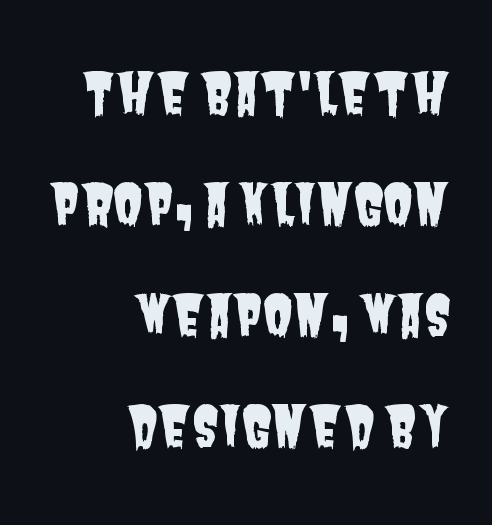
Q: Is the typeface a serif or a sans-serif typeface? A: Sans-serif.
Q: Is the text underlined? A: No.
Q: How is the paragraph aligned? A: Right-aligned.
Q: Is the spacing between letters normal or unusually wide? A: Normal.
Q: Is the spacing between lines tight, normal or loose? A: Loose.
Q: Width (condensed, normal, or wide)? A: Condensed.
Q: Stroke contrast? A: Low.
Q: x-height? A: Large.
Q: Monospaced? A: No.
